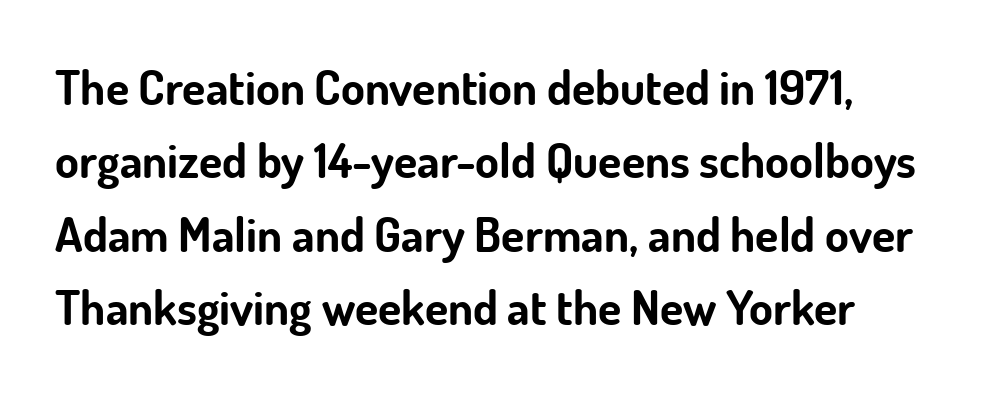
{"serif": "no", "italic": "no", "bold": "yes", "weight": "bold", "width": "normal", "stroke_contrast": "low", "x_height": "small", "monospaced": "no", "underline": "no", "line_spacing": "normal", "line_spacing_ratio": 1.53, "letter_spacing": "normal", "letter_spacing_em": 0.0, "glyph_px": 48}
